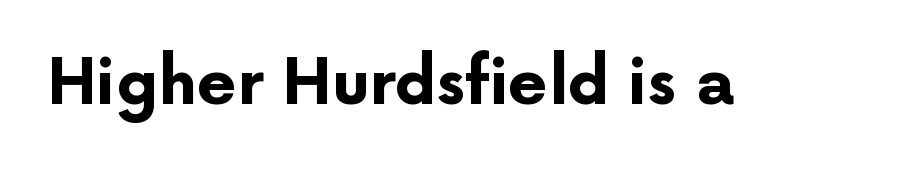
Quick note: not italic, upright. The letters are bold, with thick, heavy strokes. Any mark beneath the type? The region is blank. Here the designer chose a conventional face with non-uniform glyph widths.
